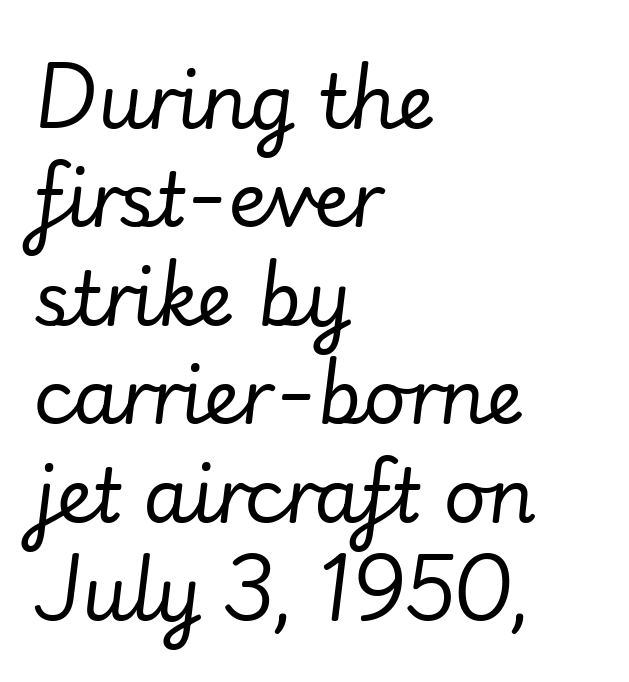
Italic? Definitely — the glyphs are oblique. Inter-character spacing is left at the font's built-in metrics. The typeface has the unassuming heft of standard copy or less. This rendering features lettering with no underline. Whoever set this chose a conventional vertical rhythm.
